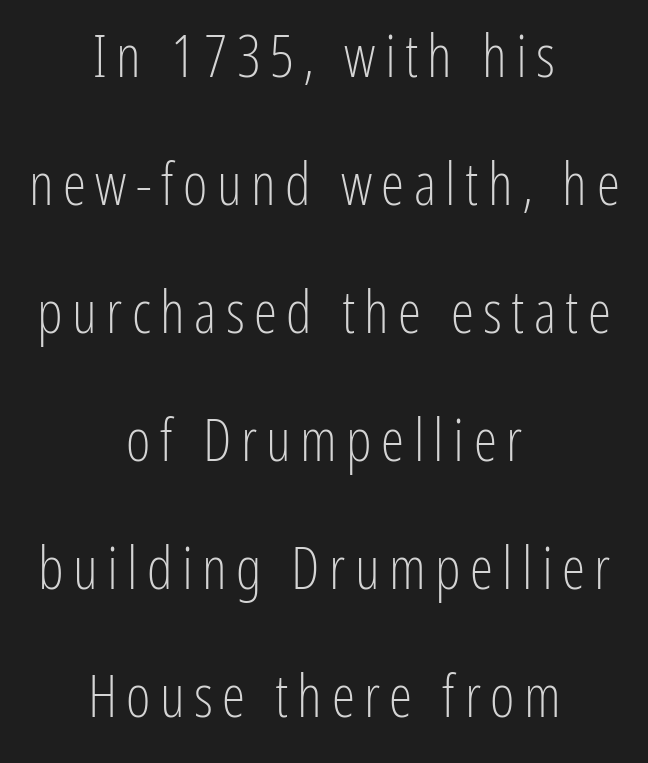
Q: Is the text bold? A: No.
Q: Is the text italic (slanted)? A: No, it is upright.
Q: Is the typeface a serif or a sans-serif typeface? A: Sans-serif.
Q: Is the text underlined? A: No.
Q: How is the paragraph aligned? A: Centered.
Q: Is the spacing between lines tight, normal or loose? A: Loose.
Q: Width (condensed, normal, or wide)? A: Condensed.
Q: Stroke contrast? A: Low.
Q: x-height? A: Medium.
Q: Monospaced? A: No.
